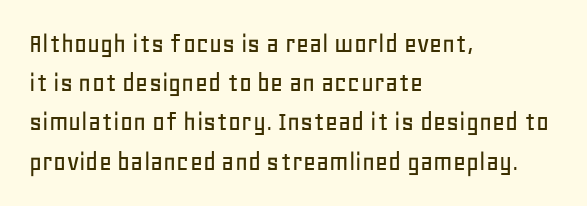
The image shows 28 px sans-serif type, upright; set left-aligned, normal line spacing (1.4x), normal letter spacing, not underlined; low stroke contrast and a large x-height.
